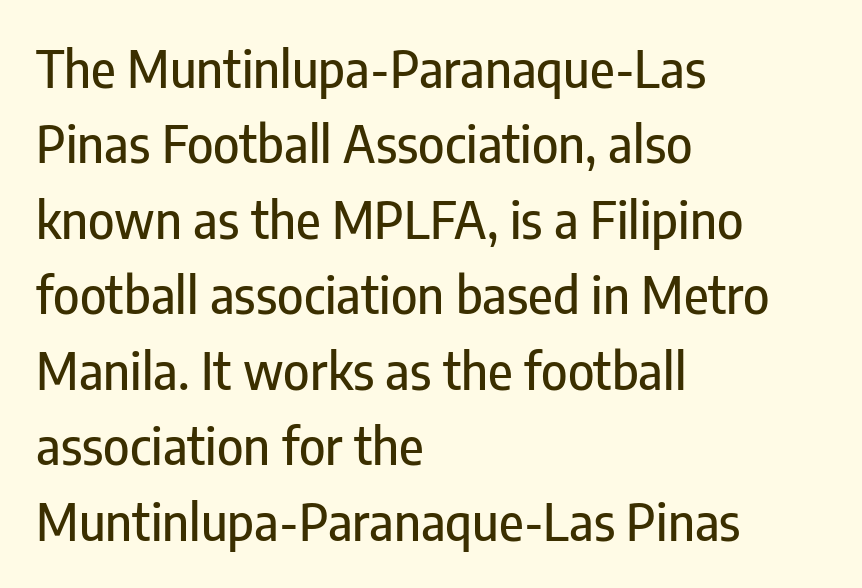
Q: Is the text italic (slanted)? A: No, it is upright.
Q: Is the typeface a serif or a sans-serif typeface? A: Sans-serif.
Q: Is the text underlined? A: No.
Q: How is the paragraph aligned? A: Left-aligned.
Q: Is the spacing between letters normal or unusually wide? A: Normal.
Q: Is the spacing between lines tight, normal or loose? A: Normal.
Q: Width (condensed, normal, or wide)? A: Condensed.
Q: Stroke contrast? A: Low.
Q: x-height? A: Medium.
Q: Monospaced? A: No.
